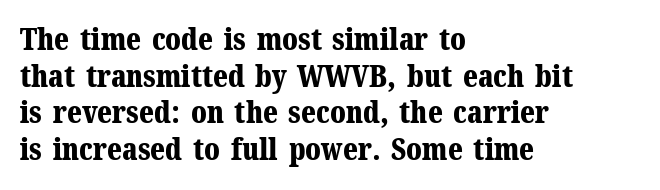
The image shows 30 px bold serif type, upright; set left-aligned, line spacing 1.22x, normal letter spacing, not underlined; medium stroke contrast and a medium x-height.
